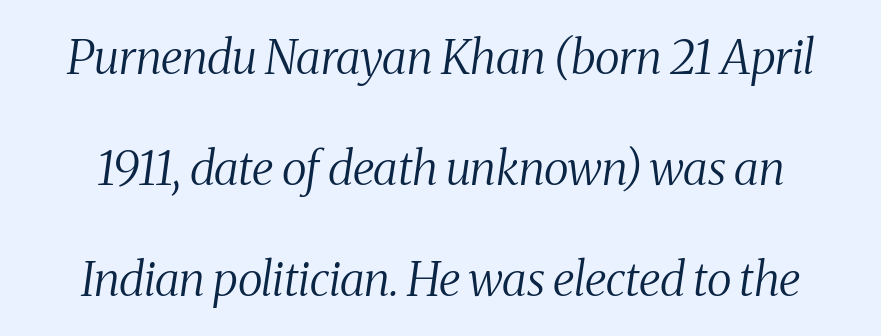
The image shows 47 px regular-weight, condensed serif type, italic (leaning right); set loose line spacing (2.36x), normal letter spacing, not underlined; medium stroke contrast and a medium x-height.
